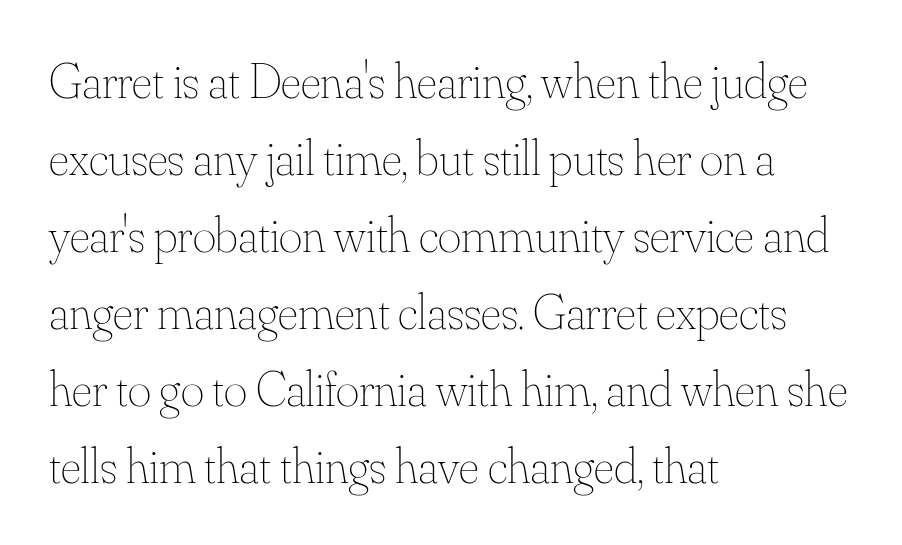
The image shows 50 px thin type, upright; set left-aligned, normal line spacing (1.54x), normal letter spacing, not underlined; medium stroke contrast and a small x-height.
